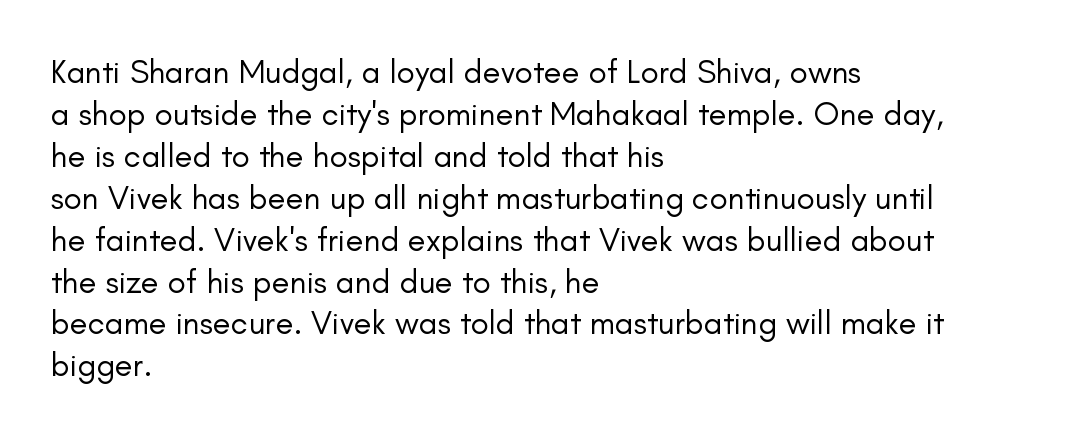
Q: Is the text bold? A: No.
Q: Is the text italic (slanted)? A: No, it is upright.
Q: Is the typeface a serif or a sans-serif typeface? A: Sans-serif.
Q: Is the text underlined? A: No.
Q: How is the paragraph aligned? A: Left-aligned.
Q: Is the spacing between letters normal or unusually wide? A: Normal.
Q: Is the spacing between lines tight, normal or loose? A: Normal.
Q: Width (condensed, normal, or wide)? A: Normal.
Q: Stroke contrast? A: Low.
Q: x-height? A: Small.
Q: Monospaced? A: No.
